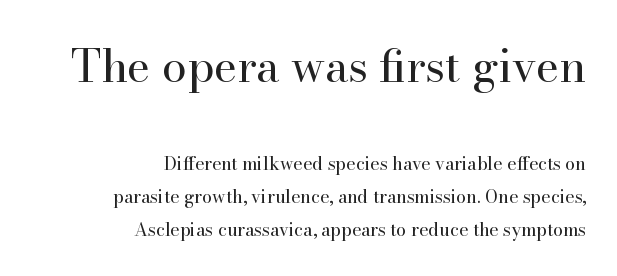
Between these two stacked blocks, the higher one wins on size. Leftover space on each line is placed entirely before the opening word. This sample has the flowing, uneven cadence of proportional lettering. The letters sit at their default tracking, neither squeezed nor spread.
